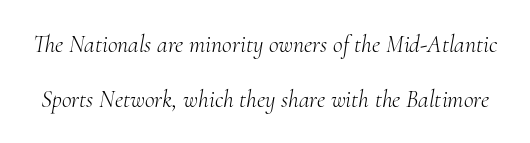
The leading is generous, giving the passage an open texture. The face looks like a standard text weight, possibly lighter. Each word holds together tightly as a unit, with standard inter-letter gaps. Rule under the text: the space is simply empty. When letters slant like this, we call the style italic.
